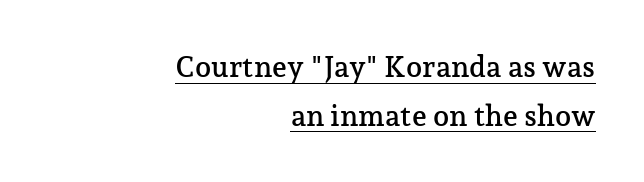
The image shows 29 px serif type, upright; set right-aligned, normal line spacing (1.68x), normal letter spacing, underlined; low stroke contrast and a medium x-height.
